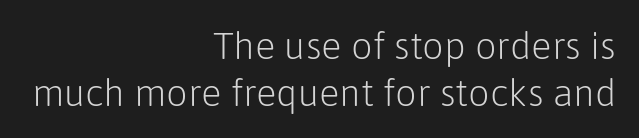
{"serif": "no", "italic": "no", "bold": "no", "weight": "light", "width": "normal", "stroke_contrast": "low", "x_height": "medium", "monospaced": "no", "underline": "no", "align": "right", "line_spacing_ratio": 1.23, "letter_spacing": "normal", "letter_spacing_em": 0.0, "glyph_px": 38}
